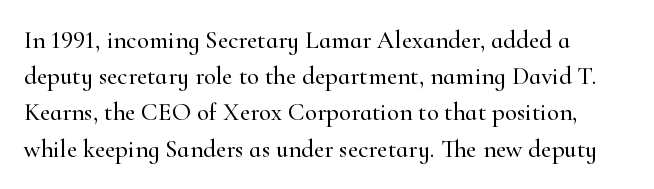
The image shows 25 px text type, upright; set normal line spacing (1.45x), normal letter spacing, not underlined.
